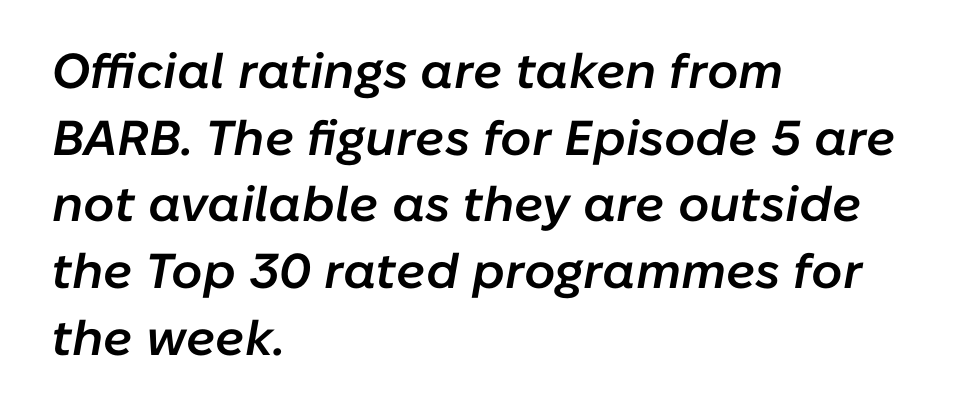
Q: Is the text bold? A: Semi-bold.
Q: Is the text italic (slanted)? A: Yes, it leans right by about 10 degrees.
Q: Is the text underlined? A: No.
Q: How is the paragraph aligned? A: Left-aligned.
Q: Is the spacing between letters normal or unusually wide? A: Normal.
Q: Is the spacing between lines tight, normal or loose? A: Normal.
Q: Width (condensed, normal, or wide)? A: Normal.
Q: Stroke contrast? A: Low.
Q: x-height? A: Medium.
Q: Monospaced? A: No.
